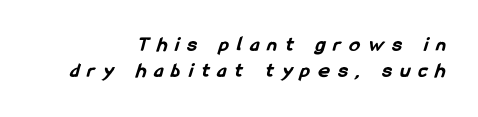
The image shows 21 px bold type; set right-aligned, line spacing 1.24x, unusually wide letter spacing (+0.41 em), not underlined.
